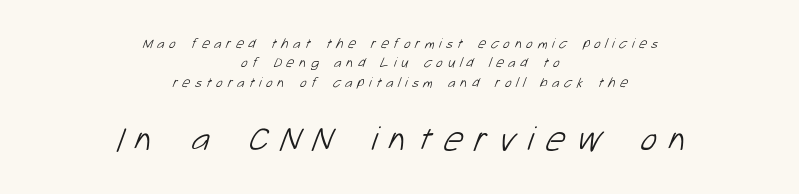
{"serif": "no", "bold": "no", "weight": "light", "width": "normal", "stroke_contrast": "low", "x_height": "medium", "monospaced": "no", "underline": "no", "align": "center", "line_spacing": "normal", "line_spacing_ratio": 1.39, "letter_spacing": "wide", "letter_spacing_em": 0.33, "larger_block": "second", "size_ratio": 2.5, "glyph_px": 35}
